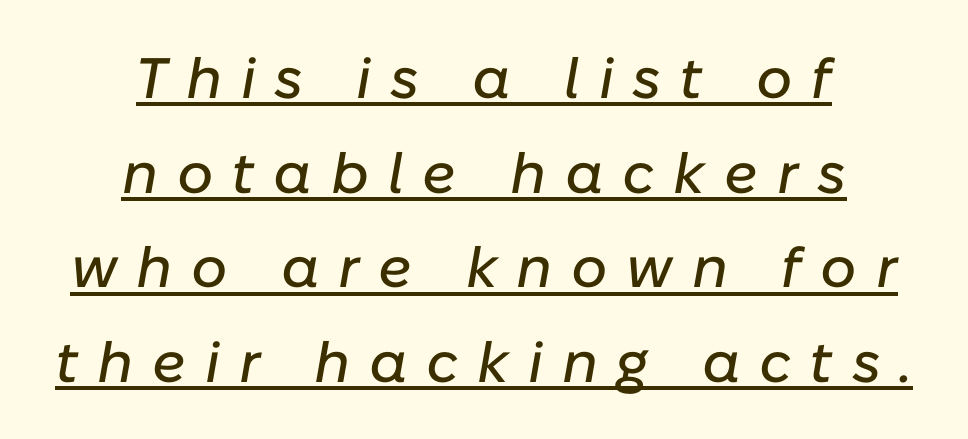
{"italic": "yes", "lean": "right", "slant_degrees": 10, "width": "normal", "stroke_contrast": "low", "x_height": "medium", "monospaced": "no", "underline": "yes", "align": "center", "line_spacing": "normal", "line_spacing_ratio": 1.66, "letter_spacing": "wide", "letter_spacing_em": 0.33, "glyph_px": 57}
